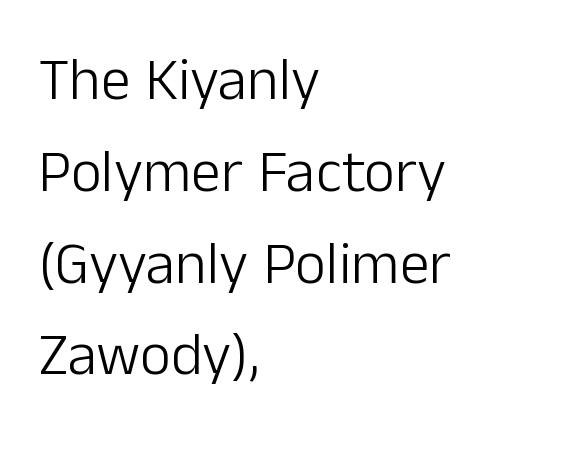
No feet cap the strokes, marking this as sans-serif type. Regarding leading, the lines here are spaced in the standard way. The strip under each line holds only bare page. This sample has the flowing, uneven cadence of proportional lettering.
